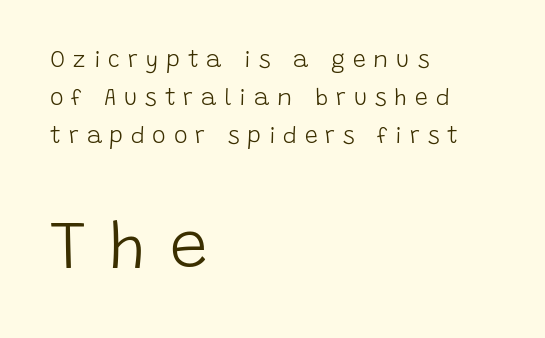
Q: Is the text bold? A: No.
Q: Is the text italic (slanted)? A: No, it is upright.
Q: Is the typeface a serif or a sans-serif typeface? A: Sans-serif.
Q: Is the text underlined? A: No.
Q: How is the paragraph aligned? A: Left-aligned.
Q: Is the spacing between letters normal or unusually wide? A: Unusually wide.
Q: Is the spacing between lines tight, normal or loose? A: Normal.
Q: Which block of text is set in a larger size, the first (top) or the second (bottom)? A: The second (bottom) one.
Q: Width (condensed, normal, or wide)? A: Normal.
Q: Stroke contrast? A: Low.
Q: x-height? A: Large.
Q: Monospaced? A: No.
